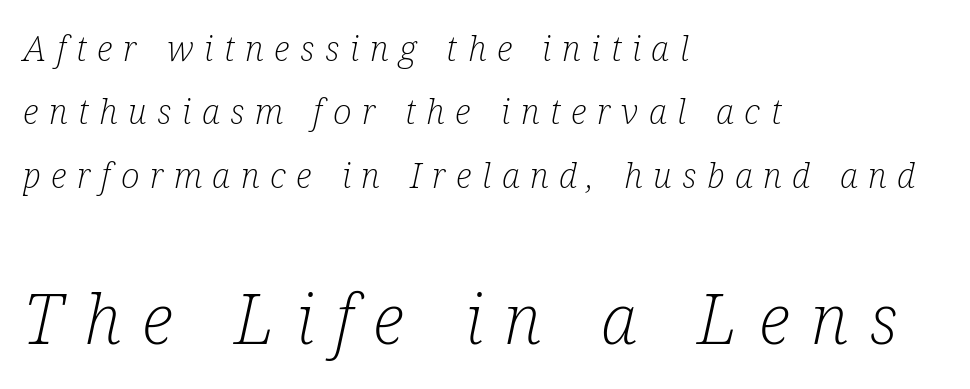
{"serif": "yes", "italic": "yes", "lean": "right", "slant_degrees": 12, "bold": "no", "weight": "light", "width": "condensed", "stroke_contrast": "low", "x_height": "medium", "monospaced": "no", "underline": "no", "align": "left", "line_spacing_ratio": 1.81, "letter_spacing": "wide", "letter_spacing_em": 0.3, "larger_block": "second", "size_ratio": 2.0, "glyph_px": 70}
